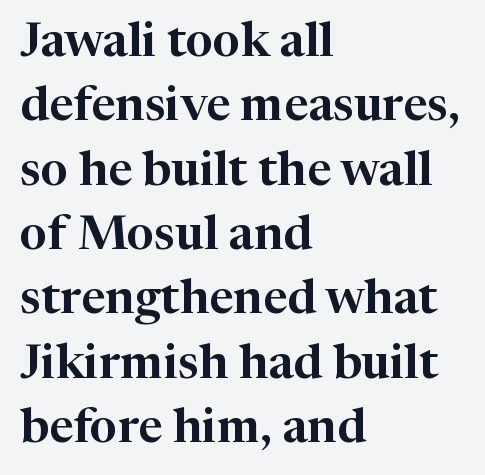
{"serif": "yes", "italic": "no", "width": "normal", "stroke_contrast": "high", "x_height": "medium", "monospaced": "no", "underline": "no", "align": "left", "line_spacing": "normal", "line_spacing_ratio": 1.34, "letter_spacing": "normal", "letter_spacing_em": 0.0, "glyph_px": 48}
